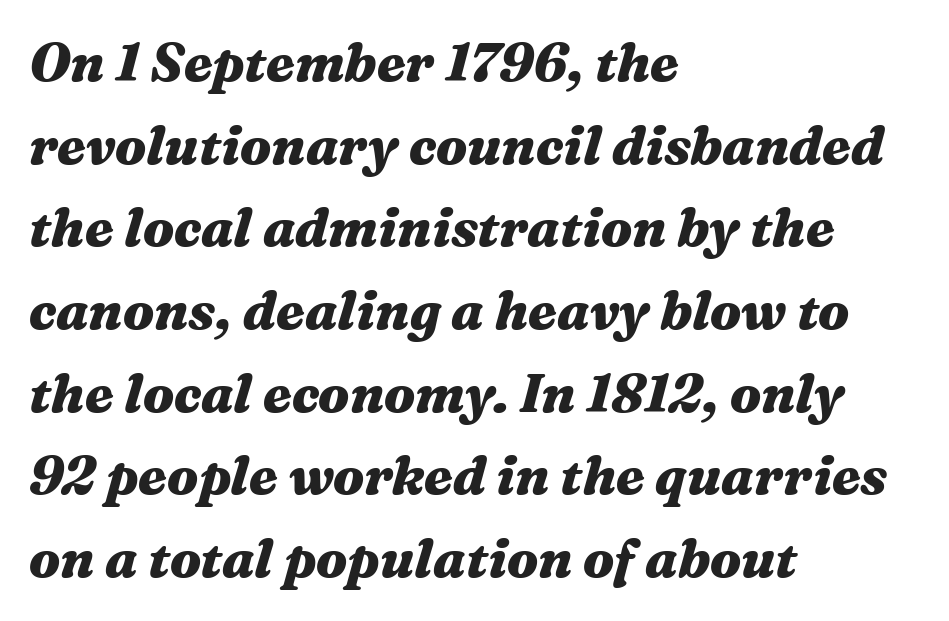
The letters sit at their default tracking, neither squeezed nor spread. Words float on clear page, feet unadorned. You can tell it's italic because the verticals aren't actually vertical. Students, observe: this is what conventionally led text looks like. This sample is left-justified, so line endings fall wherever the words run out. Chunky letters — that's bold for sure.
